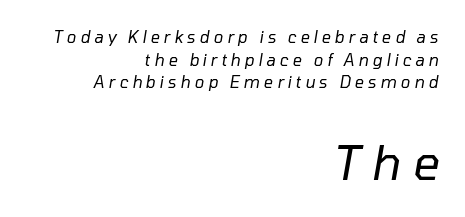
Q: Is the text bold? A: No.
Q: Is the text italic (slanted)? A: Yes, it leans right by about 10 degrees.
Q: Is the text underlined? A: No.
Q: How is the paragraph aligned? A: Right-aligned.
Q: Is the spacing between letters normal or unusually wide? A: Unusually wide.
Q: Is the spacing between lines tight, normal or loose? A: Normal.
Q: Which block of text is set in a larger size, the first (top) or the second (bottom)? A: The second (bottom) one.
Q: Width (condensed, normal, or wide)? A: Normal.
Q: Stroke contrast? A: Low.
Q: x-height? A: Medium.
Q: Monospaced? A: No.
